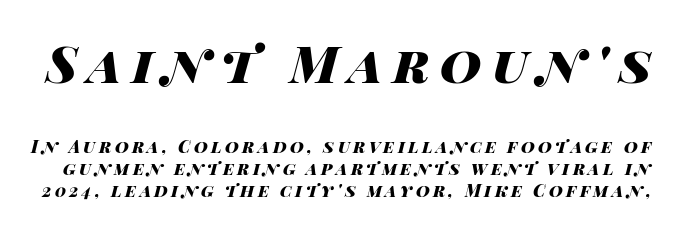
Q: Is the text bold? A: Yes.
Q: Is the text italic (slanted)? A: Yes, it leans right by about 14 degrees.
Q: Is the text underlined? A: No.
Q: Is the spacing between letters normal or unusually wide? A: Unusually wide.
Q: Is the spacing between lines tight, normal or loose? A: Normal.
Q: Which block of text is set in a larger size, the first (top) or the second (bottom)? A: The first (top) one.
Q: Width (condensed, normal, or wide)? A: Wide.
Q: Stroke contrast? A: High.
Q: x-height? A: Large.
Q: Monospaced? A: No.
